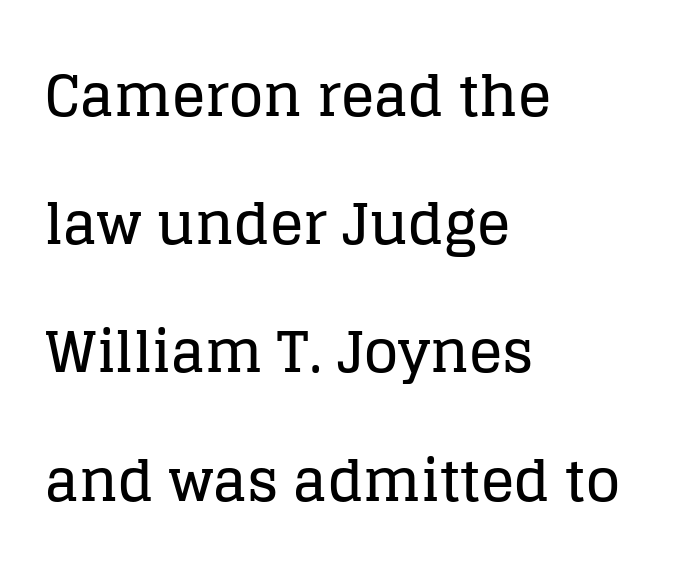
{"serif": "yes", "italic": "no", "width": "normal", "stroke_contrast": "low", "x_height": "large", "monospaced": "no", "underline": "no", "align": "left", "line_spacing": "loose", "line_spacing_ratio": 2.29, "letter_spacing": "normal", "letter_spacing_em": 0.0, "glyph_px": 56}
